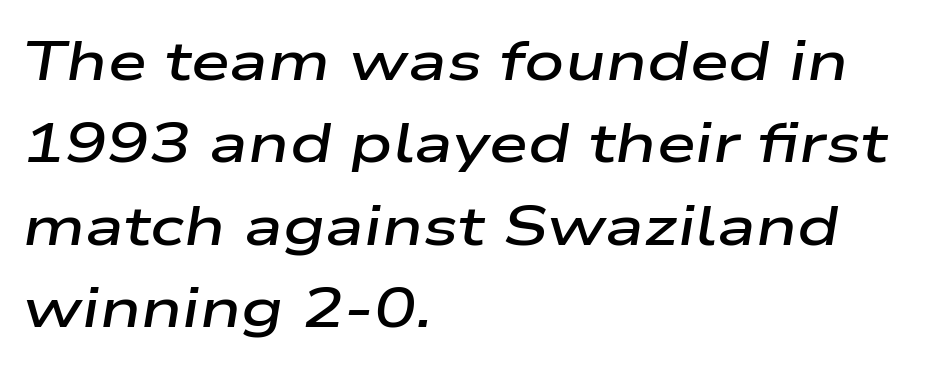
In terms of weight, the rendering is demibold, just under bold. The leading is moderate, giving the passage an even texture. You could not count columns in this text — the font is proportionally spaced. The text carries the slant typical of an italic or oblique font.
